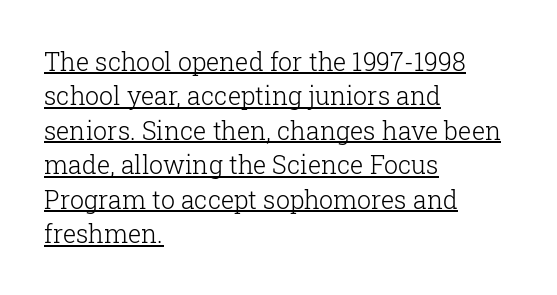
Q: Is the text bold? A: No.
Q: Is the text italic (slanted)? A: No, it is upright.
Q: Is the text underlined? A: Yes.
Q: How is the paragraph aligned? A: Left-aligned.
Q: Is the spacing between letters normal or unusually wide? A: Normal.
Q: Is the spacing between lines tight, normal or loose? A: Normal.
